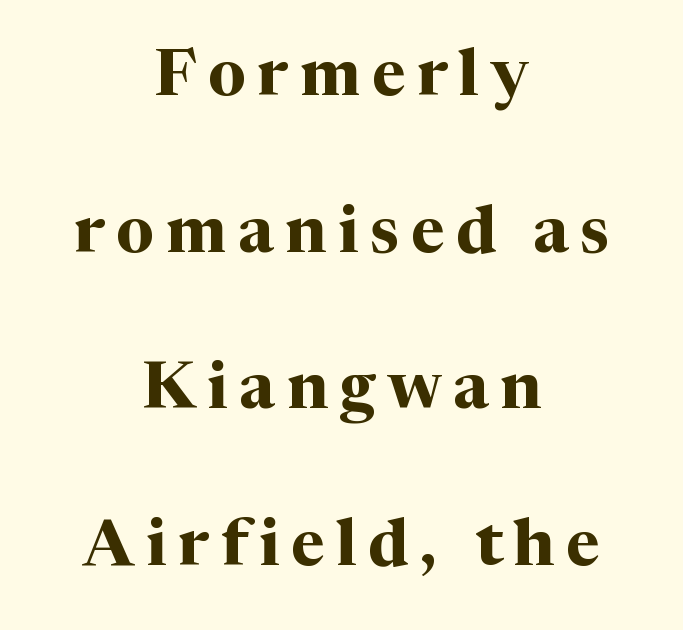
The image shows 65 px bold serif type, upright; set centered, loose line spacing (2.41x), not underlined; medium stroke contrast and a medium x-height.
